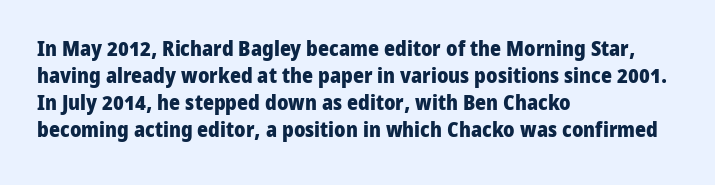
Q: Is the text bold? A: Yes.
Q: Is the text italic (slanted)? A: No, it is upright.
Q: Is the text underlined? A: No.
Q: How is the paragraph aligned? A: Left-aligned.
Q: Is the spacing between letters normal or unusually wide? A: Normal.
Q: Is the spacing between lines tight, normal or loose? A: Normal.
